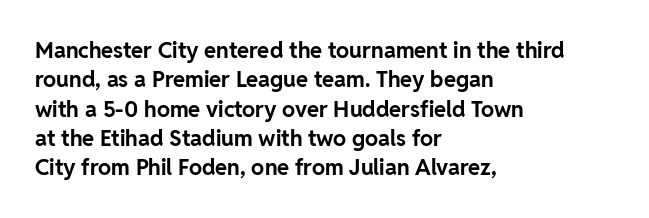
Q: Is the text bold? A: Yes.
Q: Is the text italic (slanted)? A: No, it is upright.
Q: Is the text underlined? A: No.
Q: How is the paragraph aligned? A: Left-aligned.
Q: Is the spacing between letters normal or unusually wide? A: Normal.
Q: Is the spacing between lines tight, normal or loose? A: Normal.
